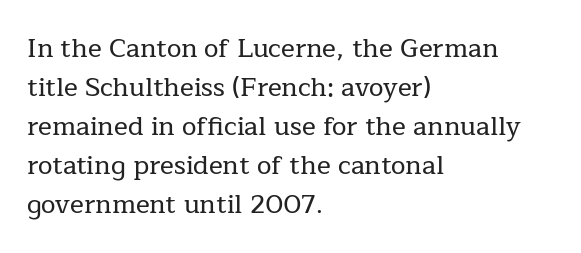
The compositor pushed each line to the left boundary. Every stem runs plumb, perpendicular to the baseline. This sample keeps an unexceptional amount of space between lines. Here the glyphs are tracked normally, forming tight word shapes. Descender tails drop into unmarked territory.
